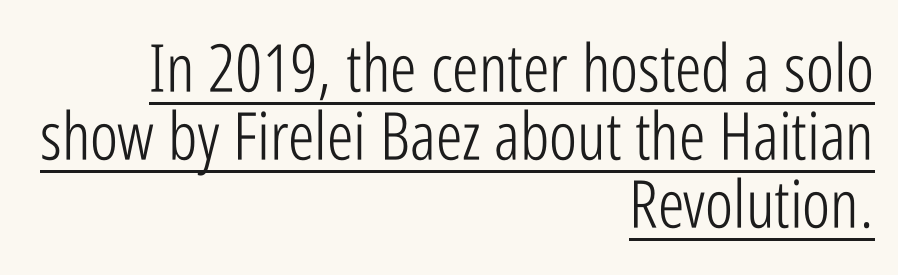
The image shows 66 px light, condensed sans-serif type, upright; set right-aligned, tight line spacing (1.03x), normal letter spacing, underlined; low stroke contrast and a medium x-height.
